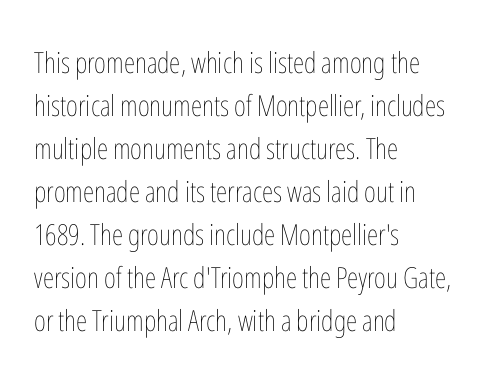
Ink coverage per letter is moderate at most. Line beginnings align vertically; line endings do not. Characters follow at the spacing the type designer built in. Unlike italic type, these characters show no tilt at all. Underline: absent.
